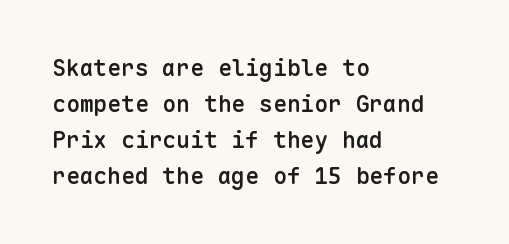
{"italic": "no", "bold": "semi", "underline": "no", "align": "left", "line_spacing": "normal", "line_spacing_ratio": 1.57, "letter_spacing": "normal", "letter_spacing_em": 0.0, "glyph_px": 23}
